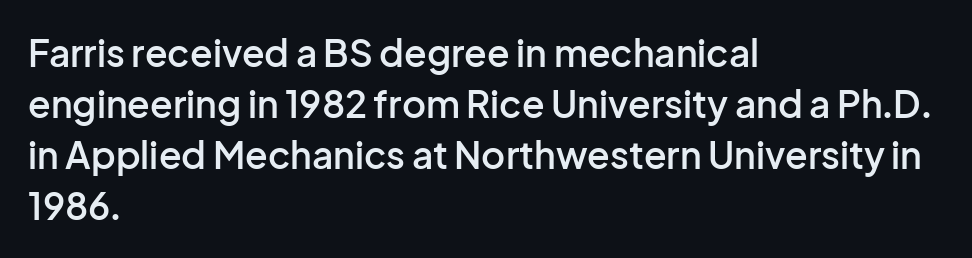
The image shows 37 px semibold sans-serif type, upright; set left-aligned, normal line spacing (1.38x), normal letter spacing, not underlined; low stroke contrast and a medium x-height.
